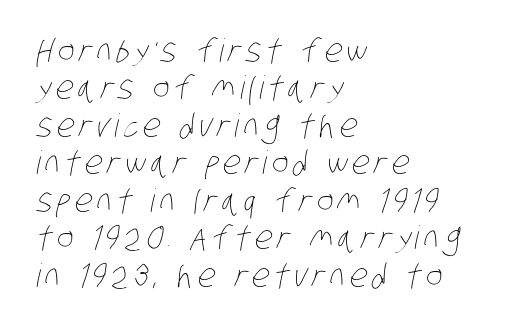
The image shows 32 px thin, condensed type; set left-aligned, line spacing 1.17x, not underlined; low stroke contrast and a large x-height.
